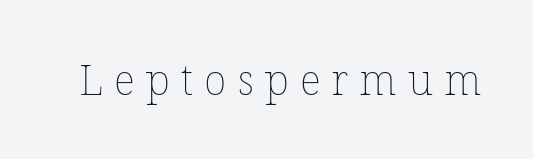
The image shows 42 px thin type, upright; set unusually wide letter spacing (+0.26 em), not underlined; low stroke contrast and a medium x-height.
